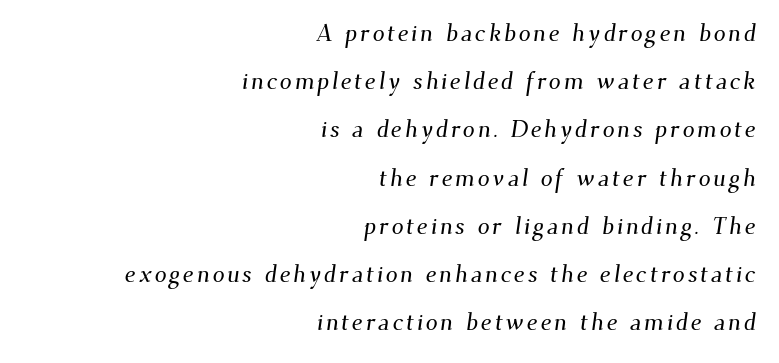
Reading down the block, your eye finds every line finishing at a fixed right position. Regarding leading, the lines here are spaced well apart. Glance below the letters and you will spot only blank space.
